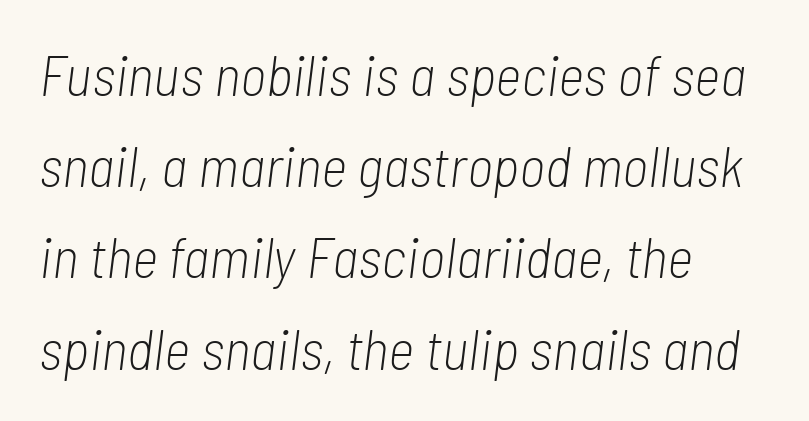
Q: Is the text bold? A: No.
Q: Is the text italic (slanted)? A: Yes, it leans right by about 7 degrees.
Q: Is the text underlined? A: No.
Q: How is the paragraph aligned? A: Left-aligned.
Q: Is the spacing between letters normal or unusually wide? A: Normal.
Q: Is the spacing between lines tight, normal or loose? A: Normal.
Q: Width (condensed, normal, or wide)? A: Condensed.
Q: Stroke contrast? A: Low.
Q: x-height? A: Medium.
Q: Monospaced? A: No.
